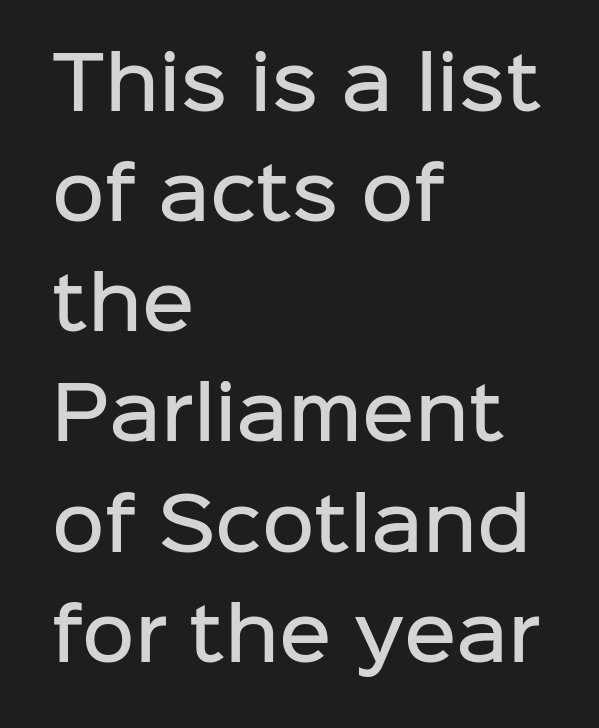
The image shows 72 px semibold sans-serif type, upright; set left-aligned, normal line spacing (1.53x), normal letter spacing, not underlined; low stroke contrast and a medium x-height.
